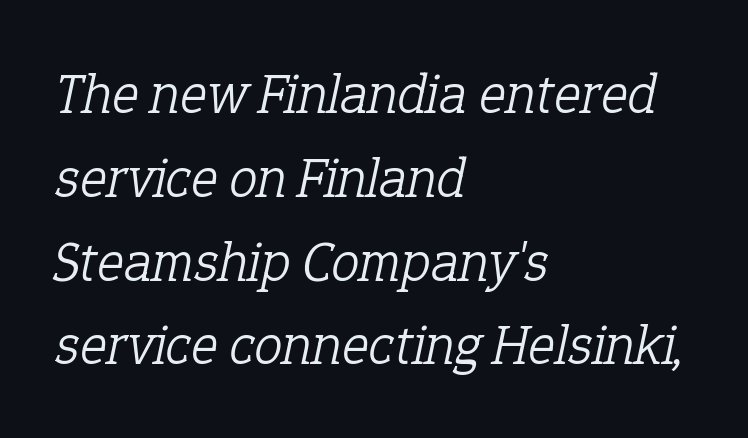
Q: Is the text bold? A: No.
Q: Is the text italic (slanted)? A: Yes, it leans right by about 12 degrees.
Q: Is the typeface a serif or a sans-serif typeface? A: Serif.
Q: Is the text underlined? A: No.
Q: How is the paragraph aligned? A: Left-aligned.
Q: Is the spacing between letters normal or unusually wide? A: Normal.
Q: Is the spacing between lines tight, normal or loose? A: Normal.
Q: Width (condensed, normal, or wide)? A: Normal.
Q: Stroke contrast? A: Low.
Q: x-height? A: Medium.
Q: Monospaced? A: No.
